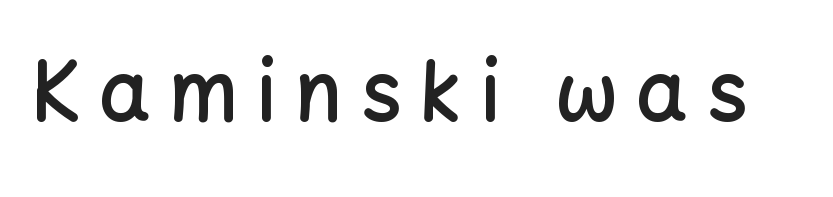
Q: Is the text bold? A: Semi-bold.
Q: Is the text italic (slanted)? A: No, it is upright.
Q: Is the typeface a serif or a sans-serif typeface? A: Sans-serif.
Q: Is the text underlined? A: No.
Q: Is the spacing between letters normal or unusually wide? A: Unusually wide.
Q: Width (condensed, normal, or wide)? A: Normal.
Q: Stroke contrast? A: Low.
Q: x-height? A: Medium.
Q: Monospaced? A: No.
